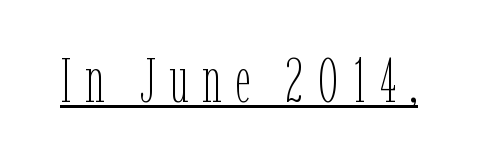
{"italic": "no", "bold": "no", "weight": "thin", "width": "condensed", "stroke_contrast": "low", "x_height": "medium", "monospaced": "no", "underline": "yes", "letter_spacing": "wide", "letter_spacing_em": 0.21, "glyph_px": 63}
